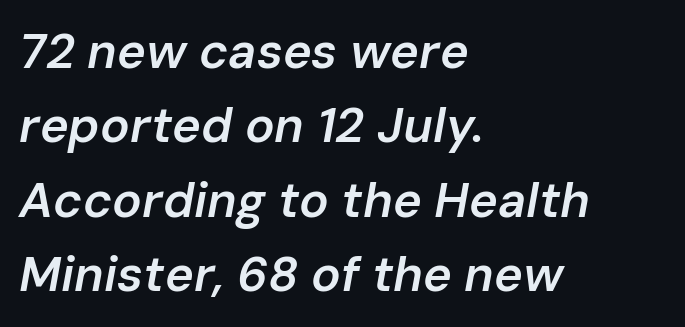
The image shows 49 px semibold type, italic (leaning right); set left-aligned, normal line spacing (1.52x), normal letter spacing, not underlined; low stroke contrast and a medium x-height.
